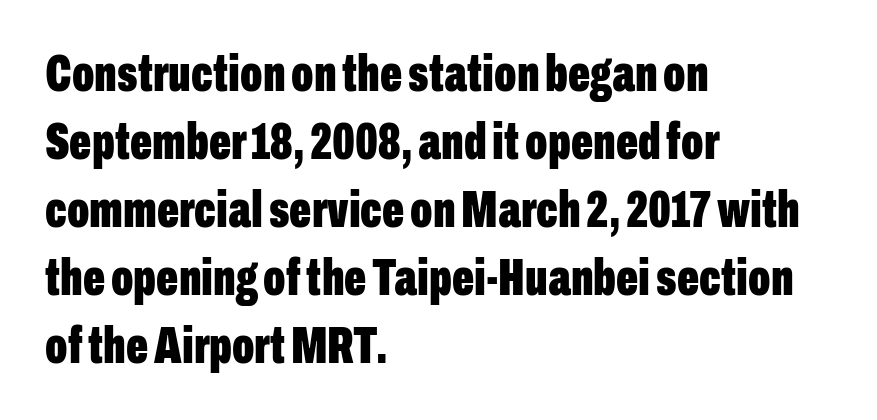
What's the leading like? Ordinary, nothing unusual. In terms of letterspacing, this is plain default setting. Is the block centered? No — it sits flush against the left margin. These lines are rendered in a variable-pitch font.
